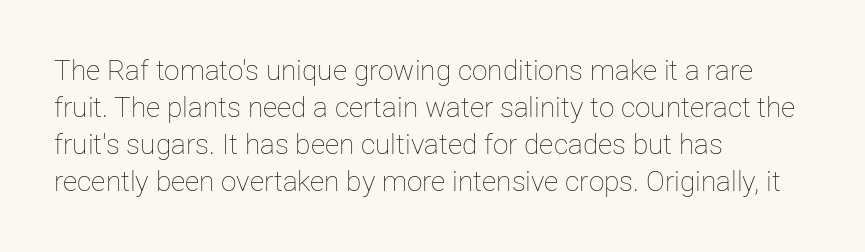
Q: Is the text bold? A: No.
Q: Is the text italic (slanted)? A: No, it is upright.
Q: Is the text underlined? A: No.
Q: How is the paragraph aligned? A: Left-aligned.
Q: Is the spacing between letters normal or unusually wide? A: Normal.
Q: Is the spacing between lines tight, normal or loose? A: Normal.
Q: Width (condensed, normal, or wide)? A: Normal.
Q: Stroke contrast? A: Low.
Q: x-height? A: Medium.
Q: Monospaced? A: No.
